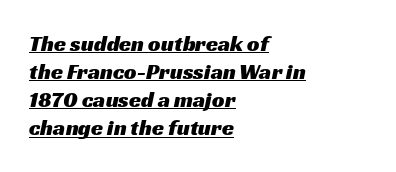
The image shows 22 px text type; set left-aligned, normal line spacing (1.28x), normal letter spacing, underlined.
